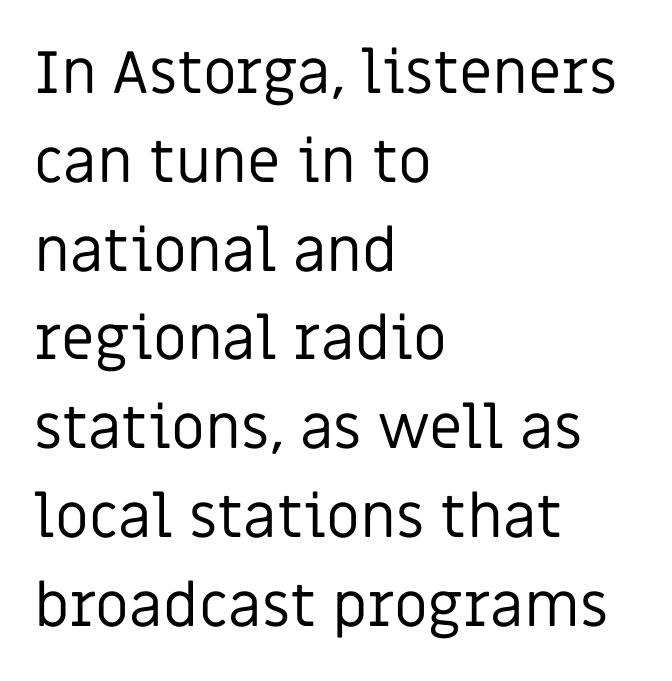
Q: Is the text bold? A: No.
Q: Is the text italic (slanted)? A: No, it is upright.
Q: Is the typeface a serif or a sans-serif typeface? A: Sans-serif.
Q: Is the text underlined? A: No.
Q: How is the paragraph aligned? A: Left-aligned.
Q: Is the spacing between letters normal or unusually wide? A: Normal.
Q: Is the spacing between lines tight, normal or loose? A: Normal.
Q: Width (condensed, normal, or wide)? A: Normal.
Q: Stroke contrast? A: Low.
Q: x-height? A: Large.
Q: Monospaced? A: No.
